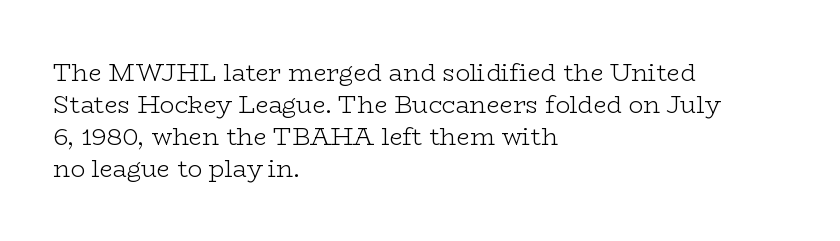
Q: Is the text bold? A: No.
Q: Is the text italic (slanted)? A: No, it is upright.
Q: Is the text underlined? A: No.
Q: How is the paragraph aligned? A: Left-aligned.
Q: Is the spacing between letters normal or unusually wide? A: Normal.
Q: Is the spacing between lines tight, normal or loose? A: Normal.
